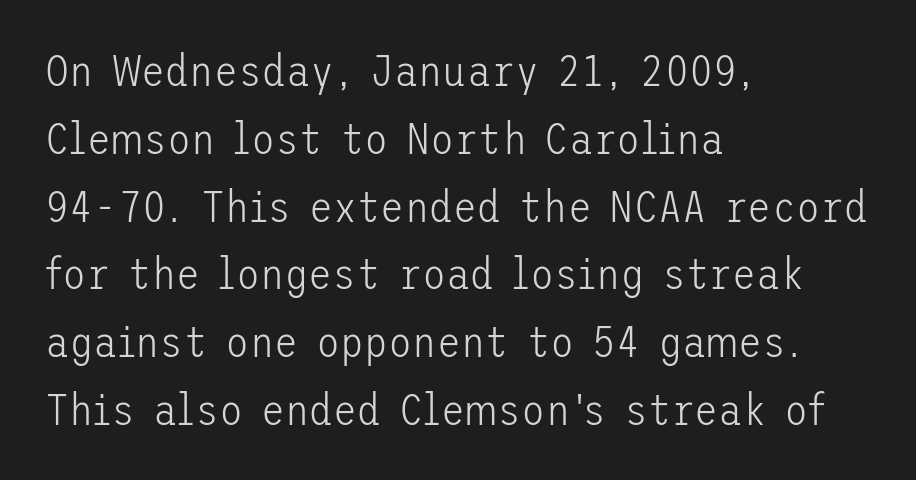
{"serif": "no", "italic": "no", "bold": "no", "weight": "light", "width": "normal", "stroke_contrast": "low", "x_height": "medium", "underline": "no", "align": "left", "line_spacing": "normal", "line_spacing_ratio": 1.54, "letter_spacing": "normal", "letter_spacing_em": 0.0, "glyph_px": 44}
